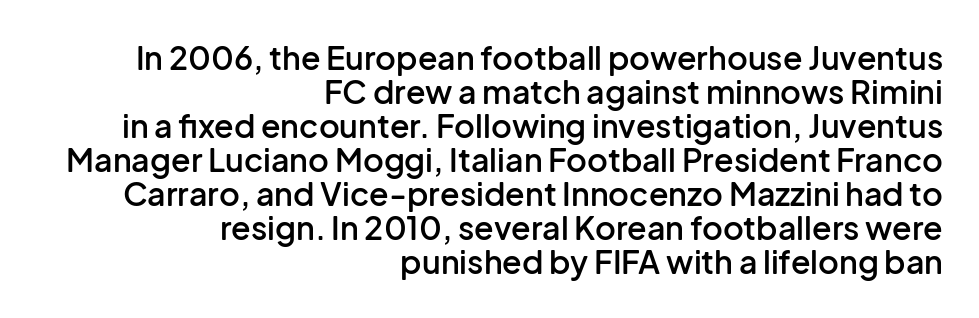
The image shows 32 px semibold sans-serif type, upright; set right-aligned, tight line spacing (1.06x), normal letter spacing, not underlined; low stroke contrast and a medium x-height.
